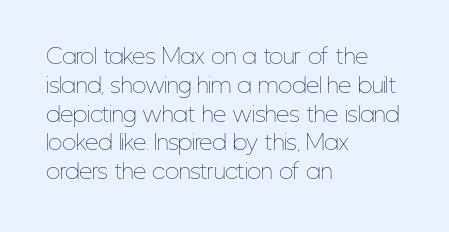
The image shows 21 px text type, upright; set left-aligned, normal line spacing (1.37x), normal letter spacing, not underlined.
